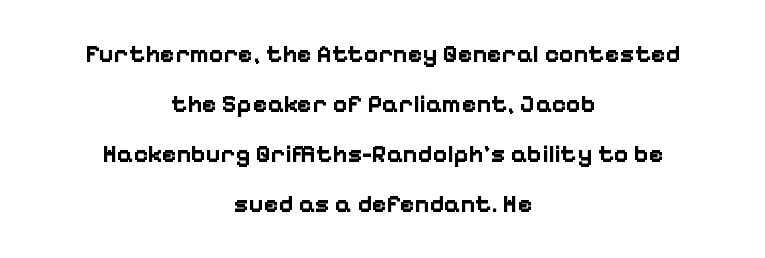
{"italic": "no", "bold": "yes", "underline": "no", "align": "center", "line_spacing": "loose", "line_spacing_ratio": 2.0, "letter_spacing": "normal", "letter_spacing_em": 0.0, "glyph_px": 25}
